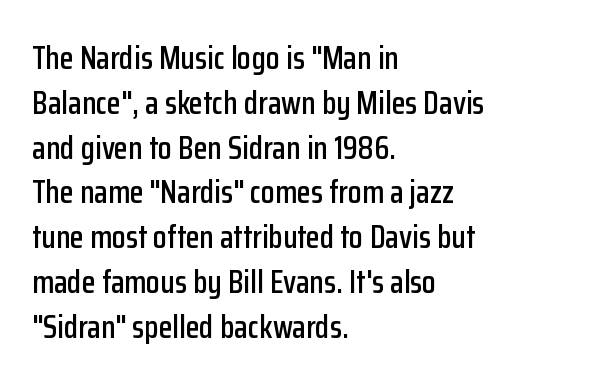
Q: Is the text italic (slanted)? A: No, it is upright.
Q: Is the typeface a serif or a sans-serif typeface? A: Sans-serif.
Q: Is the text underlined? A: No.
Q: How is the paragraph aligned? A: Left-aligned.
Q: Is the spacing between letters normal or unusually wide? A: Normal.
Q: Is the spacing between lines tight, normal or loose? A: Normal.
Q: Width (condensed, normal, or wide)? A: Condensed.
Q: Stroke contrast? A: Low.
Q: x-height? A: Medium.
Q: Monospaced? A: No.
